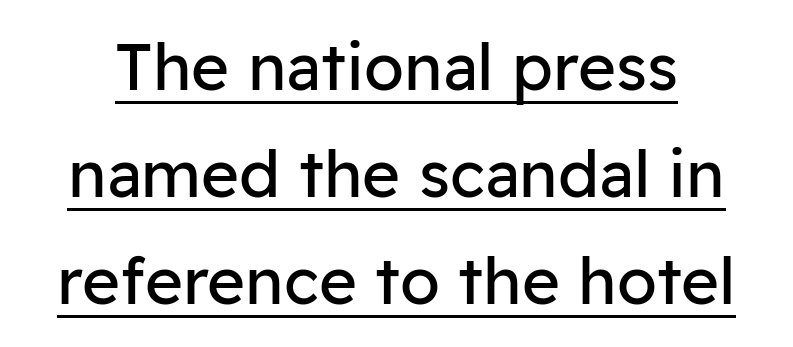
Check the space under the baseline: a stroke is drawn there. Quick note: not italic, upright. The face looks like a standard text weight, possibly lighter. Nothing sits at the stroke ends, so this counts as sans-serif. In terms of leading, this rendering sits right in the middle.
